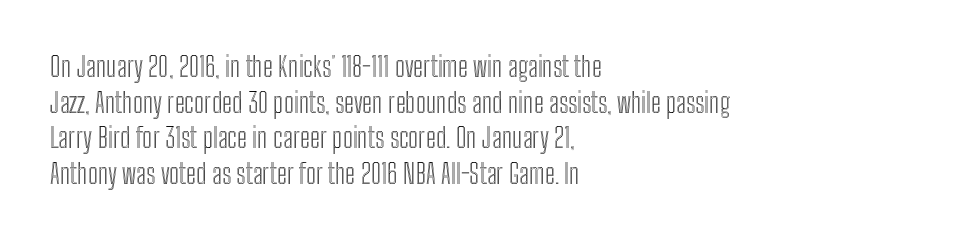
Q: Is the text italic (slanted)? A: No, it is upright.
Q: Is the text underlined? A: No.
Q: How is the paragraph aligned? A: Left-aligned.
Q: Is the spacing between letters normal or unusually wide? A: Normal.
Q: Is the spacing between lines tight, normal or loose? A: Normal.
